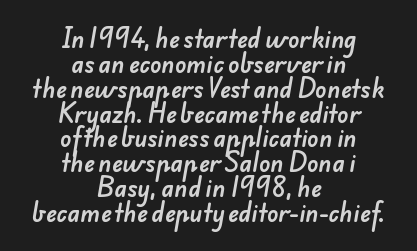
The image shows 23 px text type; set centered, tight line spacing (1.08x), normal letter spacing, not underlined.
